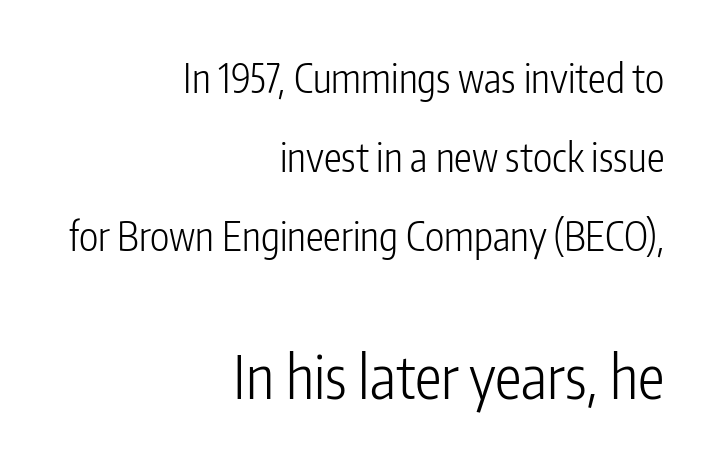
{"serif": "no", "italic": "no", "bold": "no", "weight": "light", "width": "condensed", "stroke_contrast": "low", "x_height": "medium", "monospaced": "no", "underline": "no", "align": "right", "line_spacing": "loose", "line_spacing_ratio": 1.98, "letter_spacing": "normal", "letter_spacing_em": 0.0, "larger_block": "second", "size_ratio": 1.5, "glyph_px": 60}
